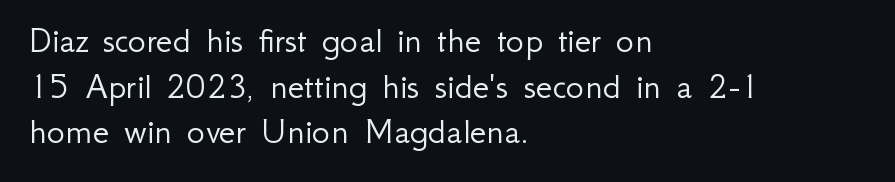
The image shows 38 px light sans-serif type, upright; set left-aligned, line spacing 1.2x, normal letter spacing, not underlined; low stroke contrast and a small x-height.
